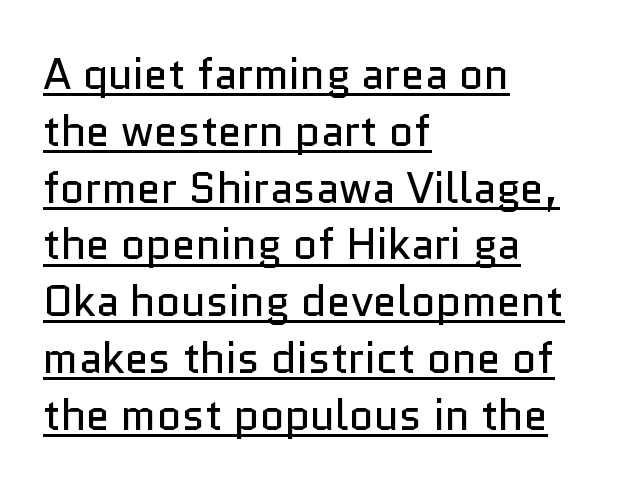
{"serif": "no", "italic": "no", "bold": "no", "weight": "regular", "width": "normal", "stroke_contrast": "low", "x_height": "medium", "monospaced": "no", "underline": "yes", "align": "left", "line_spacing": "normal", "line_spacing_ratio": 1.32, "letter_spacing": "normal", "letter_spacing_em": 0.0, "glyph_px": 43}
